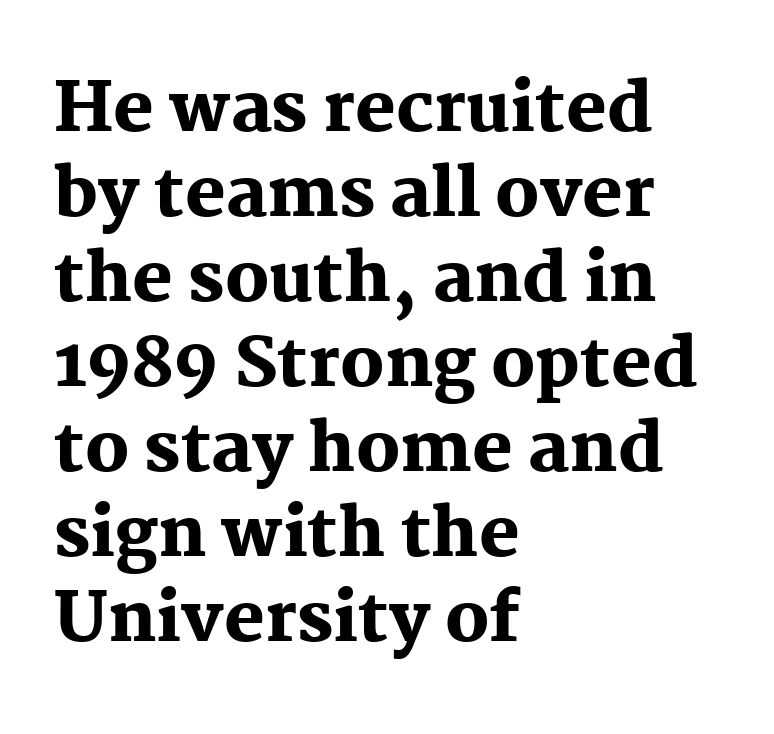
Q: Is the text bold? A: Yes.
Q: Is the text italic (slanted)? A: No, it is upright.
Q: Is the typeface a serif or a sans-serif typeface? A: Serif.
Q: Is the text underlined? A: No.
Q: How is the paragraph aligned? A: Left-aligned.
Q: Is the spacing between letters normal or unusually wide? A: Normal.
Q: Is the spacing between lines tight, normal or loose? A: Normal.
Q: Width (condensed, normal, or wide)? A: Normal.
Q: Stroke contrast? A: Medium.
Q: x-height? A: Medium.
Q: Monospaced? A: No.
